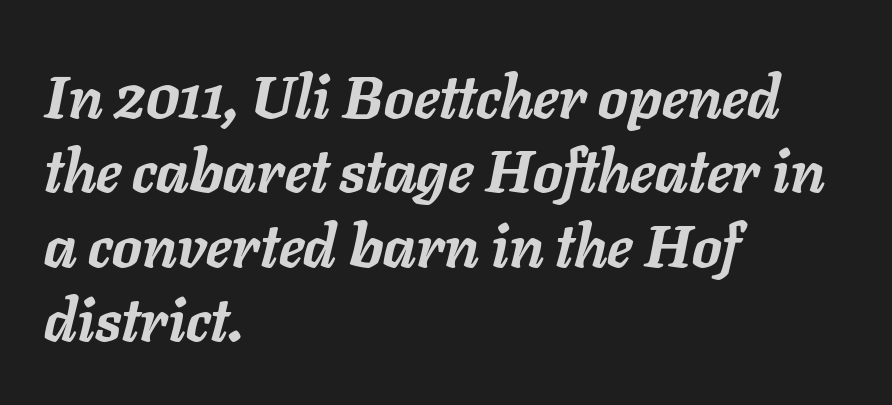
This sample has the flowing, uneven cadence of proportional lettering. Does extra space separate the letters? No, they use regular spacing. A full-strength bold gives these letters their thick strokes. Alignment: flush left.
